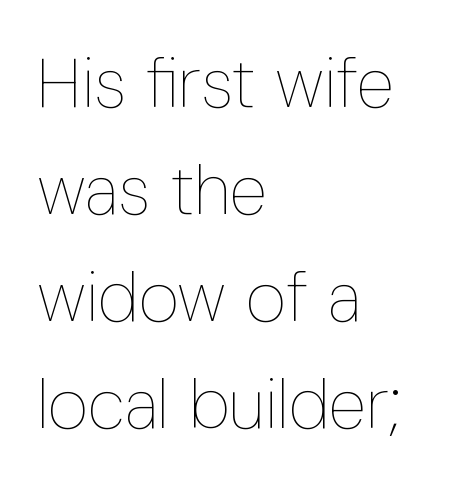
The image shows 70 px thin, condensed type, upright; set left-aligned, normal line spacing (1.53x), normal letter spacing, not underlined; low stroke contrast and a medium x-height.
